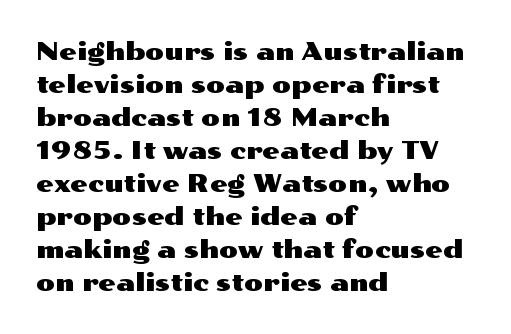
Every row of glyphs begins at an identical x-position on the left. Words appear dense and cohesive because spacing is normal. Unlike italic type, these characters show no tilt at all. Vertical spacing — default. Check under the words: just untouched page.
